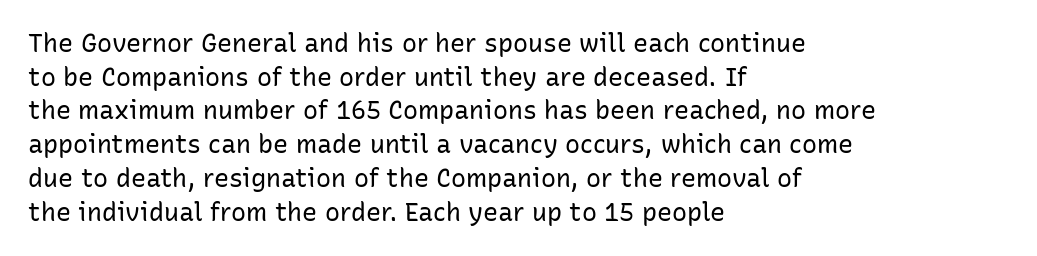
The image shows 25 px text type, upright; set left-aligned, normal line spacing (1.35x), normal letter spacing, not underlined.
